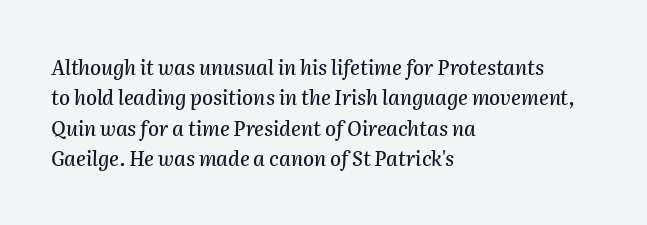
{"italic": "yes", "lean": "right", "slant_degrees": 2, "underline": "no", "align": "left", "line_spacing": "normal", "line_spacing_ratio": 1.52, "letter_spacing": "normal", "letter_spacing_em": 0.0, "glyph_px": 20}
